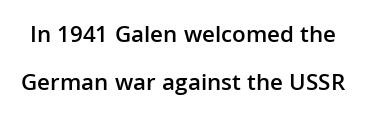
Nobody drew a line under any word here. Notice how the stems are strictly vertical — no italics here. These lines stand farther apart than default settings would place them. The horizontal fit of the characters is conventional and even.
